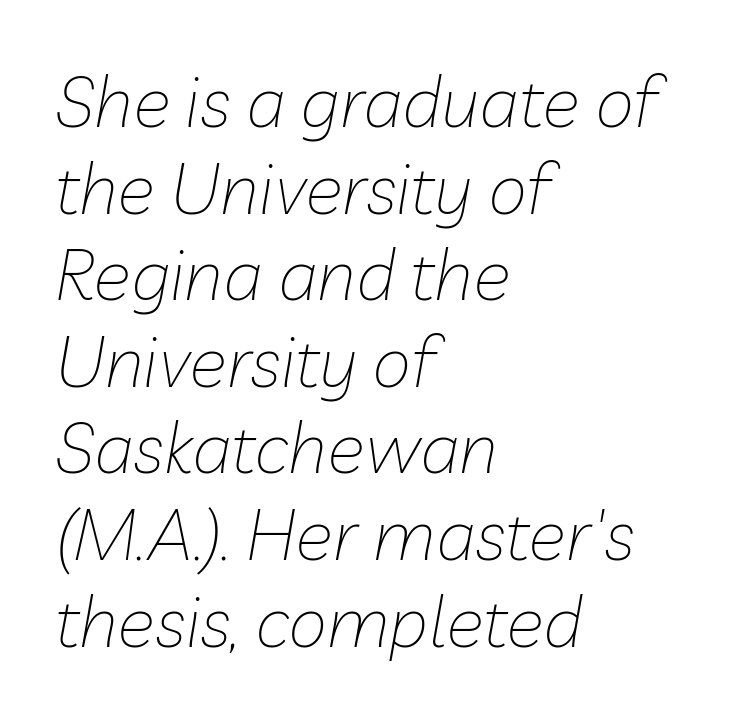
{"italic": "yes", "lean": "right", "slant_degrees": 10, "bold": "no", "weight": "thin", "width": "normal", "stroke_contrast": "low", "x_height": "medium", "monospaced": "no", "underline": "no", "align": "left", "line_spacing_ratio": 1.22, "letter_spacing": "normal", "letter_spacing_em": 0.0, "glyph_px": 71}
